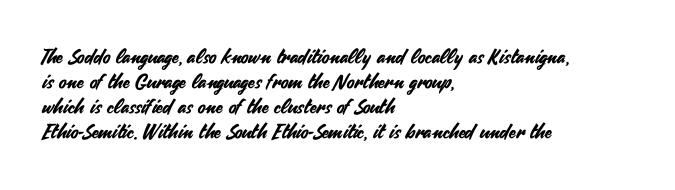
The space between consecutive lines is moderate. The area under the type is left untouched. The letters sit at their default tracking, neither squeezed nor spread. This rendering uses left alignment, leaving the right contour irregular.
